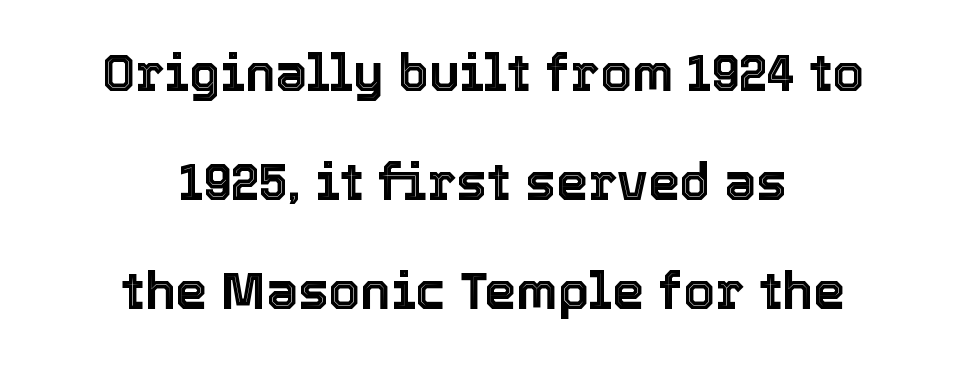
{"italic": "no", "width": "normal", "x_height": "medium", "monospaced": "no", "underline": "no", "align": "center", "line_spacing": "loose", "line_spacing_ratio": 2.14, "letter_spacing": "normal", "letter_spacing_em": 0.0, "glyph_px": 51}
